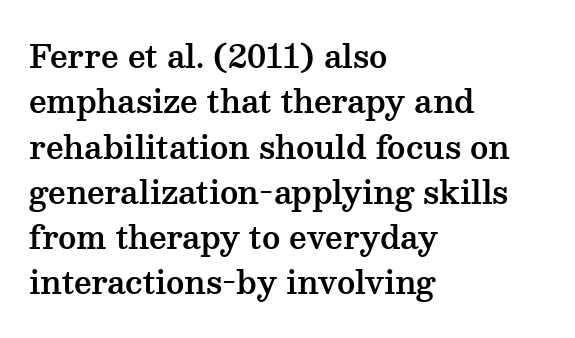
Q: Is the text italic (slanted)? A: No, it is upright.
Q: Is the typeface a serif or a sans-serif typeface? A: Serif.
Q: Is the text underlined? A: No.
Q: How is the paragraph aligned? A: Left-aligned.
Q: Is the spacing between letters normal or unusually wide? A: Normal.
Q: Is the spacing between lines tight, normal or loose? A: Normal.
Q: Width (condensed, normal, or wide)? A: Wide.
Q: Stroke contrast? A: Medium.
Q: x-height? A: Medium.
Q: Monospaced? A: No.
